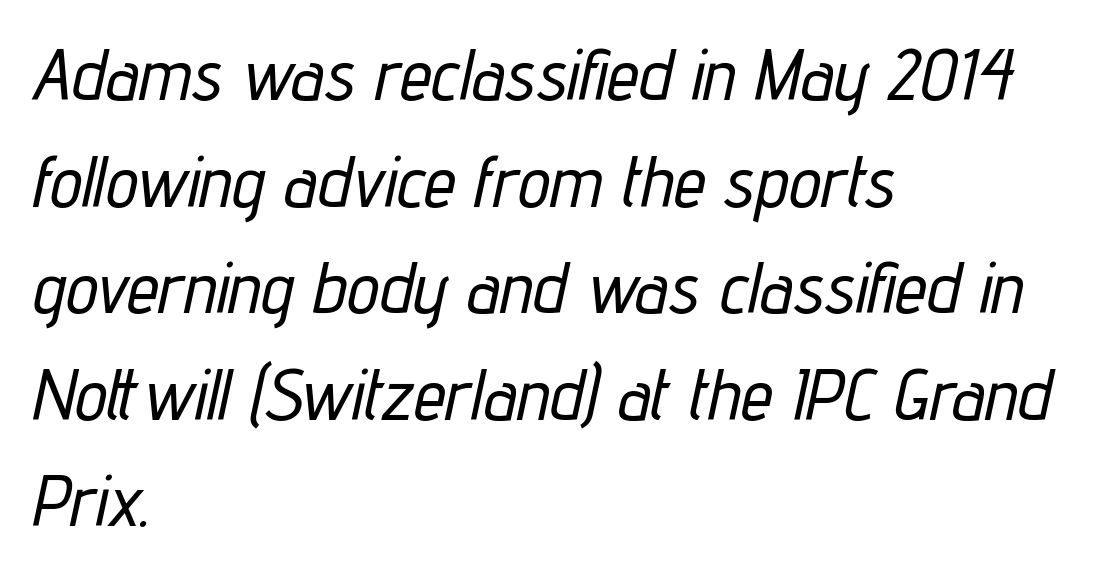
{"italic": "yes", "lean": "right", "slant_degrees": 12, "width": "condensed", "stroke_contrast": "low", "x_height": "medium", "monospaced": "no", "underline": "no", "align": "left", "line_spacing": "normal", "line_spacing_ratio": 1.48, "letter_spacing": "normal", "letter_spacing_em": 0.0, "glyph_px": 72}
